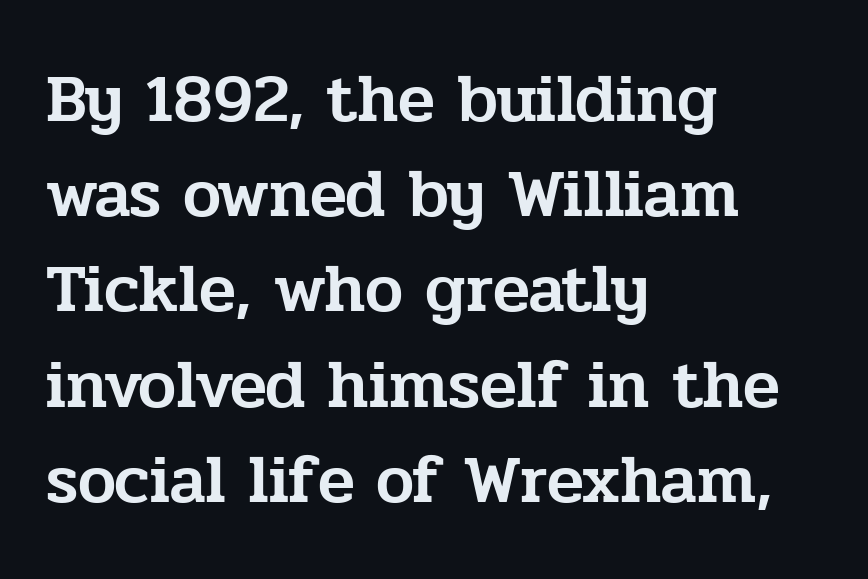
The image shows 68 px serif type, upright; set left-aligned, normal line spacing (1.4x), normal letter spacing, not underlined; low stroke contrast and a medium x-height.
